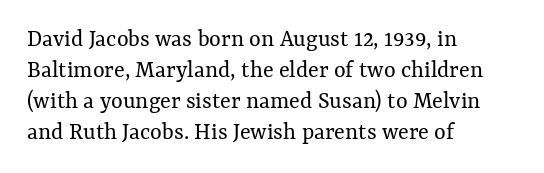
{"italic": "no", "bold": "no", "underline": "no", "align": "left", "line_spacing_ratio": 1.24, "letter_spacing": "normal", "letter_spacing_em": 0.0, "glyph_px": 25}
